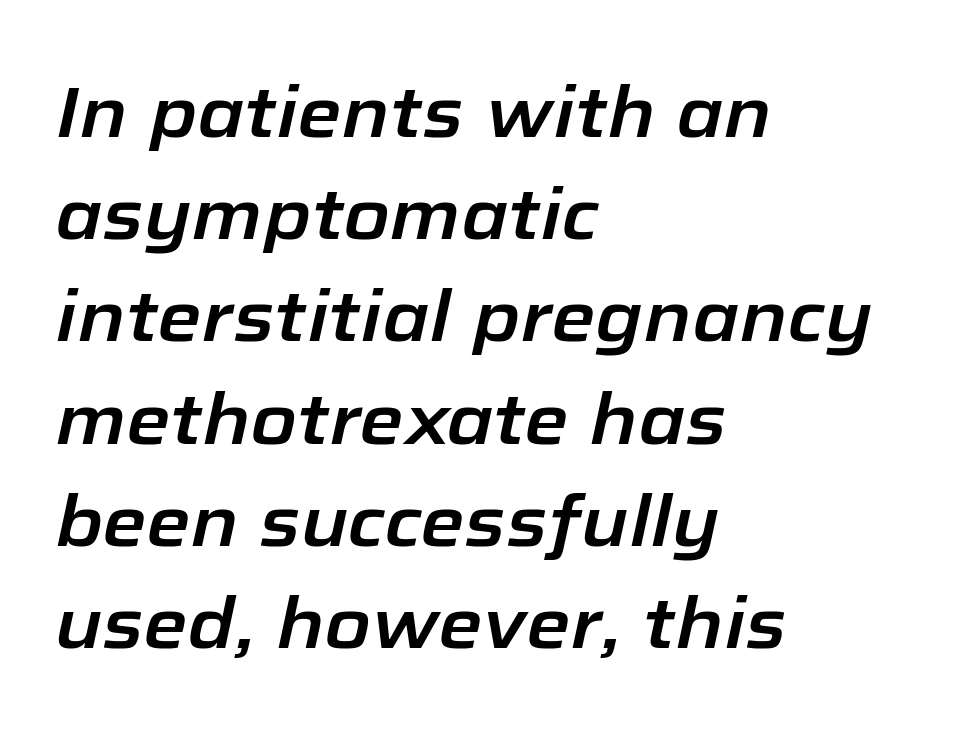
Q: Is the text italic (slanted)? A: Yes, it leans right by about 12 degrees.
Q: Is the text underlined? A: No.
Q: How is the paragraph aligned? A: Left-aligned.
Q: Is the spacing between letters normal or unusually wide? A: Normal.
Q: Is the spacing between lines tight, normal or loose? A: Normal.
Q: Width (condensed, normal, or wide)? A: Normal.
Q: Stroke contrast? A: Low.
Q: x-height? A: Medium.
Q: Monospaced? A: No.
